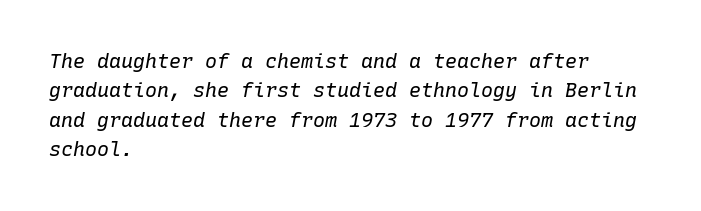
Q: Is the text bold? A: No.
Q: Is the text italic (slanted)? A: Yes, it leans right by about 10 degrees.
Q: Is the text underlined? A: No.
Q: How is the paragraph aligned? A: Left-aligned.
Q: Is the spacing between letters normal or unusually wide? A: Normal.
Q: Is the spacing between lines tight, normal or loose? A: Normal.
